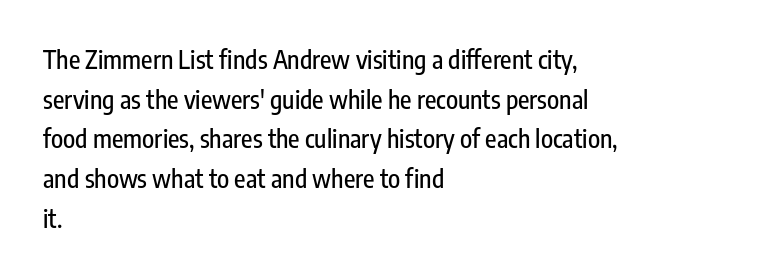
The image shows 25 px text type, upright; set left-aligned, normal line spacing (1.59x), normal letter spacing, not underlined.
